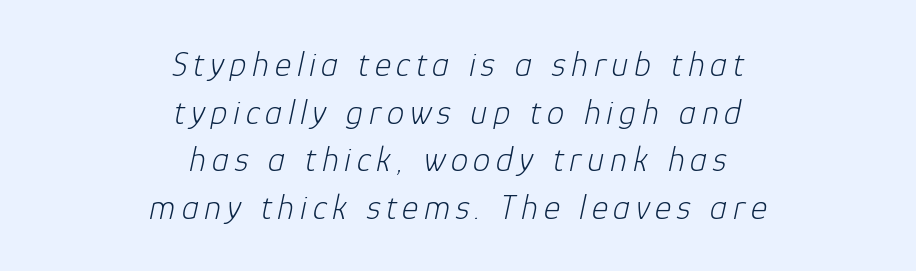
A typesetter would mark this as italic. Clear beneath every line of the passage. Do the characters align in a grid? No, the font is proportional. The typesetting does not lean heavy: it is not bold. A student would call this center alignment; a typographer would say set centered. The passage shown stacks its lines at a standard gap.
